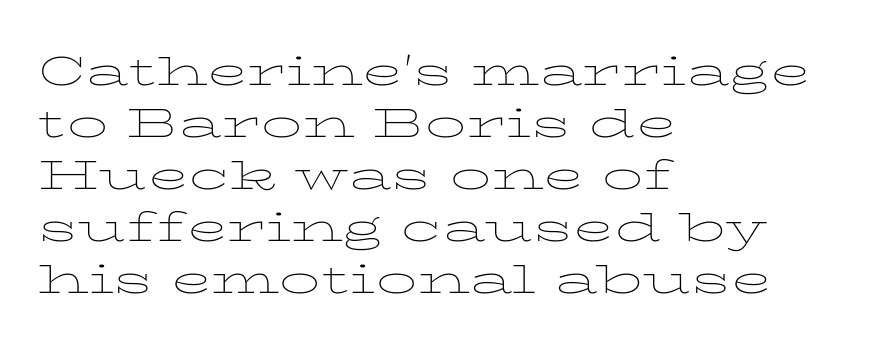
Q: Is the text bold? A: No.
Q: Is the text italic (slanted)? A: No, it is upright.
Q: Is the typeface a serif or a sans-serif typeface? A: Serif.
Q: Is the text underlined? A: No.
Q: How is the paragraph aligned? A: Left-aligned.
Q: Is the spacing between letters normal or unusually wide? A: Normal.
Q: Is the spacing between lines tight, normal or loose? A: Normal.
Q: Width (condensed, normal, or wide)? A: Wide.
Q: Stroke contrast? A: Low.
Q: x-height? A: Medium.
Q: Monospaced? A: No.
